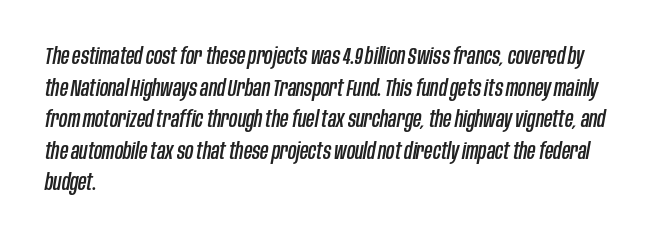
Q: Is the text italic (slanted)? A: Yes, it leans right by about 10 degrees.
Q: Is the text underlined? A: No.
Q: How is the paragraph aligned? A: Left-aligned.
Q: Is the spacing between letters normal or unusually wide? A: Normal.
Q: Is the spacing between lines tight, normal or loose? A: Normal.
